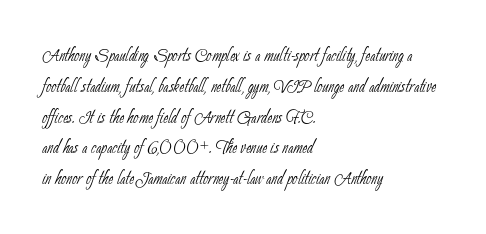
{"bold": "no", "underline": "no", "align": "left", "line_spacing": "normal", "line_spacing_ratio": 1.34, "letter_spacing": "normal", "letter_spacing_em": 0.0, "glyph_px": 23}
